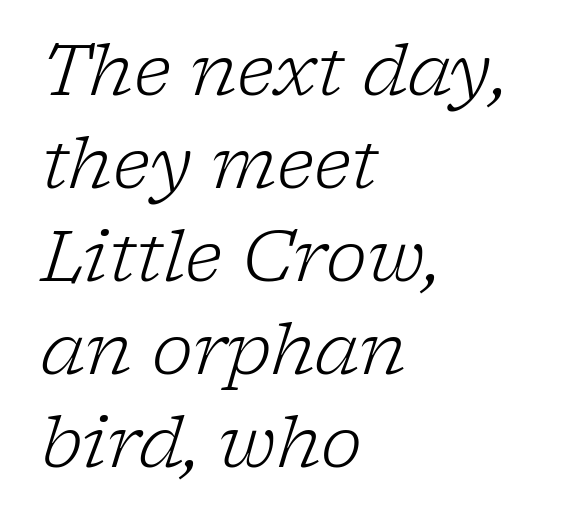
Reading down the column, the eye jumps a familiar distance to each next line. Short note: letters normally spaced. The typesetting does not lean heavy: it is not bold. Slant detected: the letters are inclined. A bare baseline throughout the passage. The text block is weighted toward the left margin, trailing off unevenly rightward.
